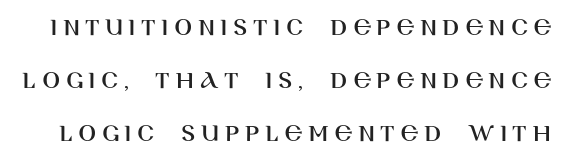
Compared with typical body copy, the letter spacing here is much looser. Words float on clear page, feet unadorned. This sample uses an upright cut, with every glyph sitting square on the baseline. This block would shrink considerably if given ordinary leading; it's expanded now.
